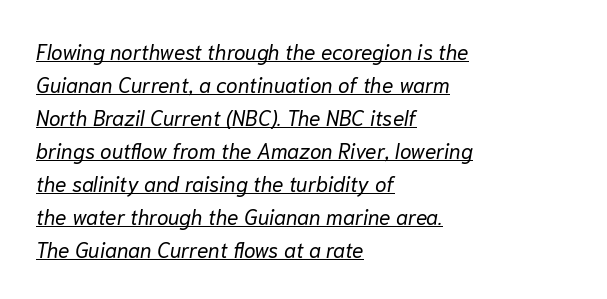
{"italic": "yes", "lean": "right", "slant_degrees": 10, "bold": "no", "underline": "yes", "align": "left", "line_spacing": "normal", "line_spacing_ratio": 1.57, "letter_spacing": "normal", "letter_spacing_em": 0.0, "glyph_px": 21}
